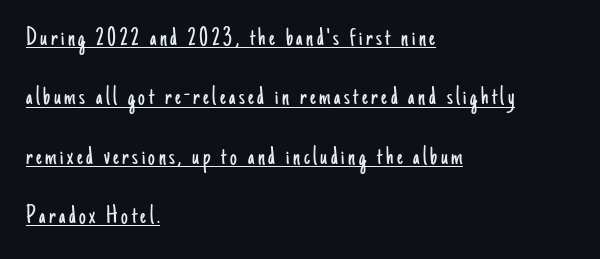
{"italic": "no", "bold": "no", "underline": "yes", "align": "left", "line_spacing": "loose", "line_spacing_ratio": 2.2, "glyph_px": 27}
